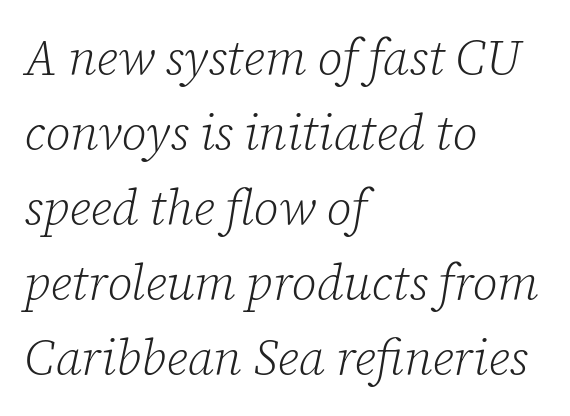
The image shows 49 px light serif type, italic (leaning right); set left-aligned, normal line spacing (1.53x), normal letter spacing, not underlined; low stroke contrast and a medium x-height.
